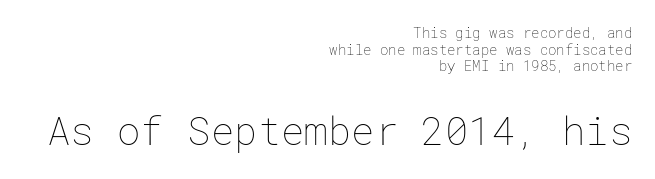
{"italic": "no", "bold": "no", "weight": "thin", "width": "normal", "stroke_contrast": "low", "x_height": "medium", "underline": "no", "align": "right", "line_spacing_ratio": 1.18, "letter_spacing": "normal", "letter_spacing_em": 0.0, "larger_block": "second", "size_ratio": 2.79, "glyph_px": 39}
